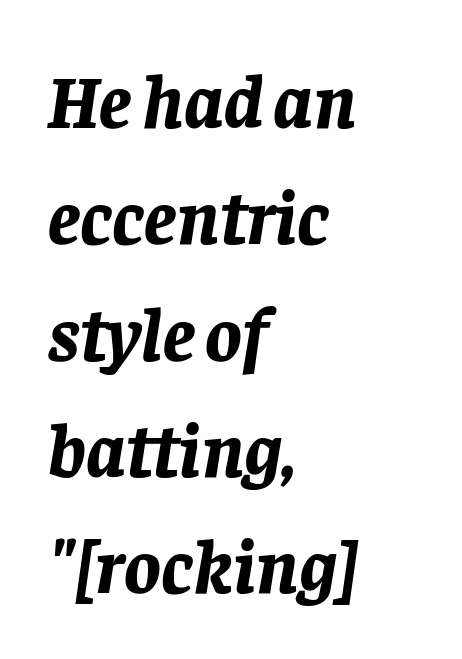
The image shows 76 px bold type, italic (leaning right); set left-aligned, normal line spacing (1.53x), normal letter spacing, not underlined; low stroke contrast and a large x-height.
